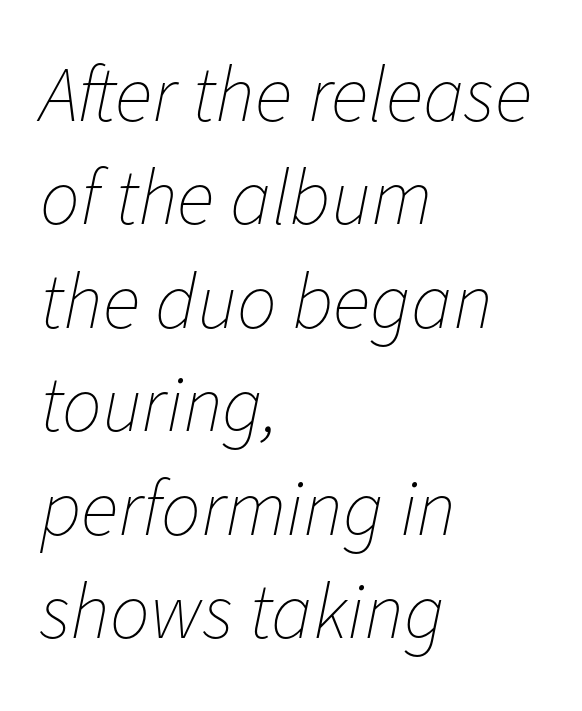
Q: Is the text bold? A: No.
Q: Is the text italic (slanted)? A: Yes, it leans right by about 11 degrees.
Q: Is the text underlined? A: No.
Q: How is the paragraph aligned? A: Left-aligned.
Q: Is the spacing between letters normal or unusually wide? A: Normal.
Q: Is the spacing between lines tight, normal or loose? A: Normal.
Q: Width (condensed, normal, or wide)? A: Normal.
Q: Stroke contrast? A: Low.
Q: x-height? A: Medium.
Q: Monospaced? A: No.
